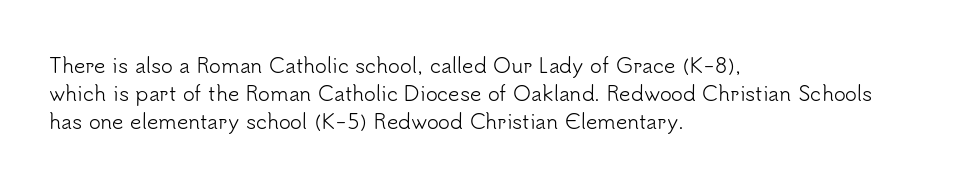
{"italic": "no", "bold": "no", "underline": "no", "align": "left", "line_spacing": "normal", "line_spacing_ratio": 1.41, "letter_spacing": "normal", "letter_spacing_em": 0.0, "glyph_px": 20}
